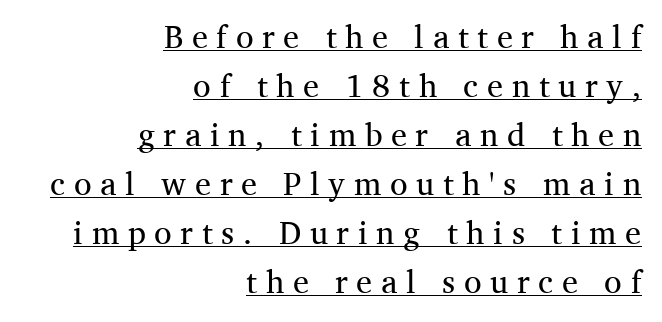
{"serif": "yes", "italic": "no", "bold": "no", "weight": "regular", "width": "normal", "stroke_contrast": "medium", "x_height": "medium", "monospaced": "no", "underline": "yes", "align": "right", "line_spacing": "normal", "line_spacing_ratio": 1.53, "letter_spacing": "wide", "letter_spacing_em": 0.27, "glyph_px": 32}
